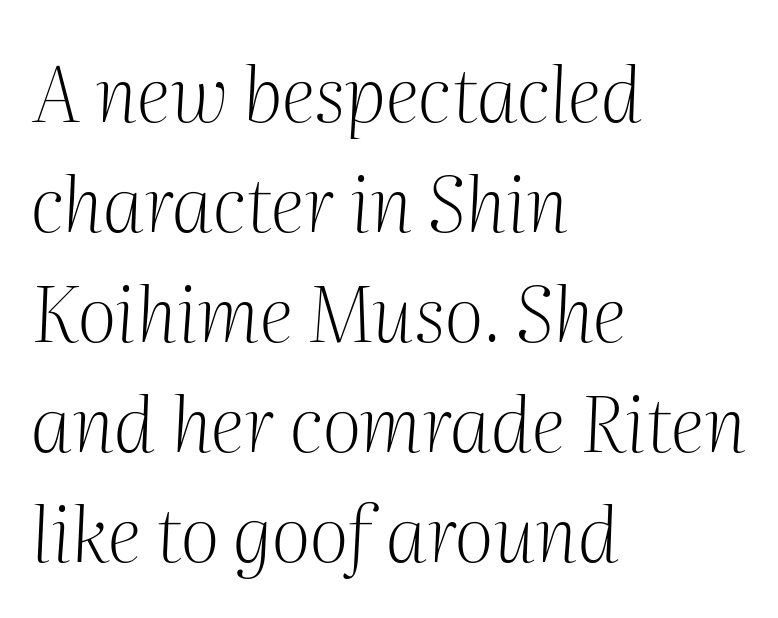
The image shows 77 px light serif type, italic (leaning right); set left-aligned, normal line spacing (1.43x), normal letter spacing, not underlined; medium stroke contrast and a medium x-height.
